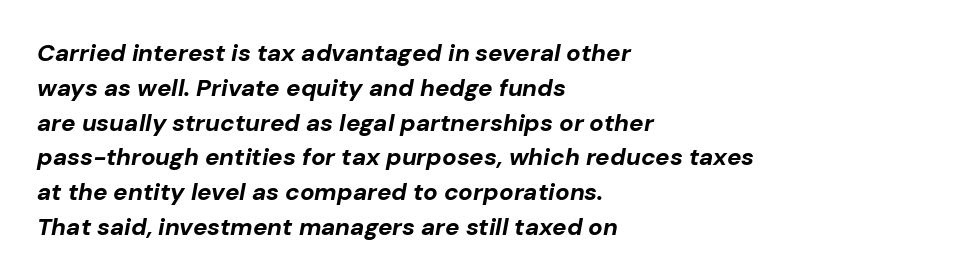
Q: Is the text bold? A: Yes.
Q: Is the text italic (slanted)? A: Yes, it leans right by about 10 degrees.
Q: Is the text underlined? A: No.
Q: How is the paragraph aligned? A: Left-aligned.
Q: Is the spacing between letters normal or unusually wide? A: Normal.
Q: Is the spacing between lines tight, normal or loose? A: Normal.
